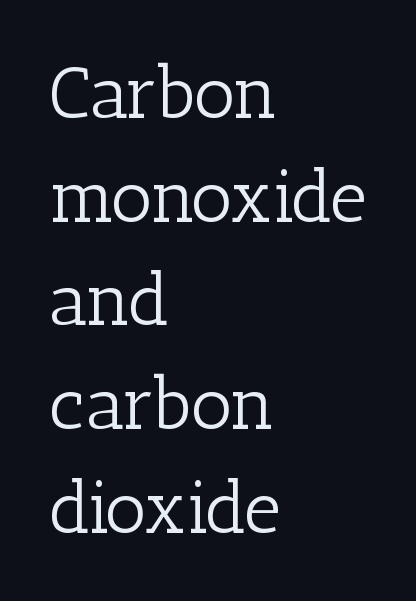
Q: Is the text bold? A: No.
Q: Is the text italic (slanted)? A: No, it is upright.
Q: Is the typeface a serif or a sans-serif typeface? A: Serif.
Q: Is the text underlined? A: No.
Q: How is the paragraph aligned? A: Left-aligned.
Q: Is the spacing between letters normal or unusually wide? A: Normal.
Q: Is the spacing between lines tight, normal or loose? A: Normal.
Q: Width (condensed, normal, or wide)? A: Normal.
Q: Stroke contrast? A: Low.
Q: x-height? A: Medium.
Q: Monospaced? A: No.
